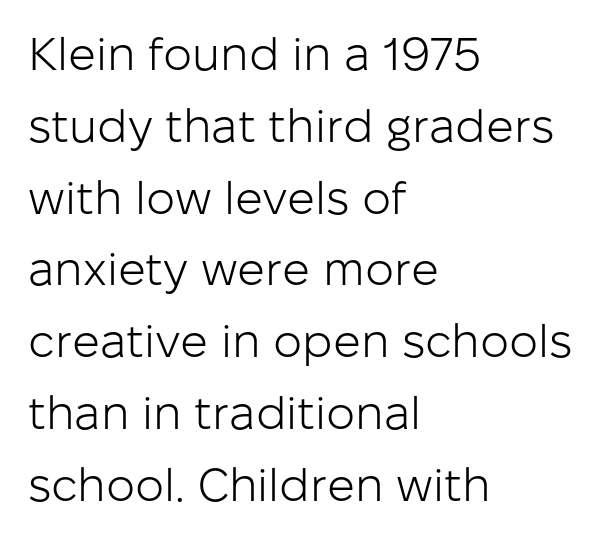
This sample has the flowing, uneven cadence of proportional lettering. Ascenders rise straight up at ninety degrees. The type is set solid horizontally, with unmodified tracking. Classification — sans serif. Does the copy run flush right? No — it runs flush left. Successive baselines arrive at the customary interval.
